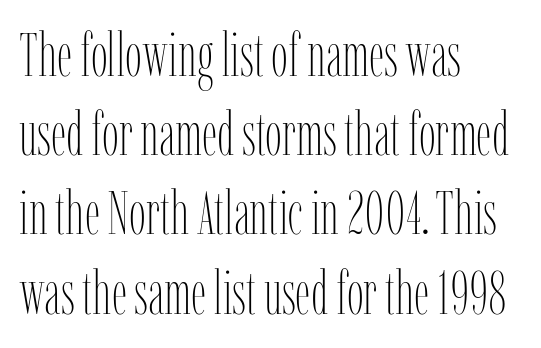
{"italic": "no", "bold": "no", "weight": "thin", "width": "condensed", "stroke_contrast": "low", "x_height": "medium", "monospaced": "no", "underline": "no", "align": "left", "line_spacing": "normal", "line_spacing_ratio": 1.32, "letter_spacing": "normal", "letter_spacing_em": 0.0, "glyph_px": 60}
